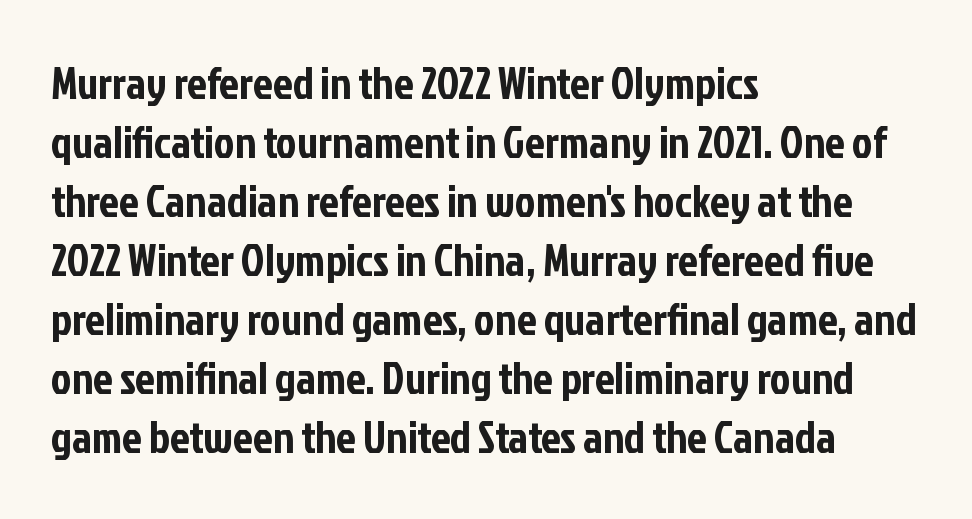
The image shows 44 px condensed sans-serif type, upright; set left-aligned, normal line spacing (1.34x), normal letter spacing, not underlined; low stroke contrast and a medium x-height.
